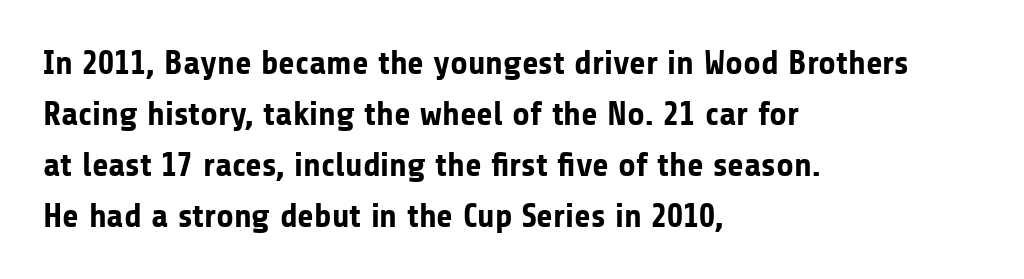
The image shows 34 px bold sans-serif type, upright; set left-aligned, normal line spacing (1.5x), normal letter spacing, not underlined; low stroke contrast and a medium x-height.
